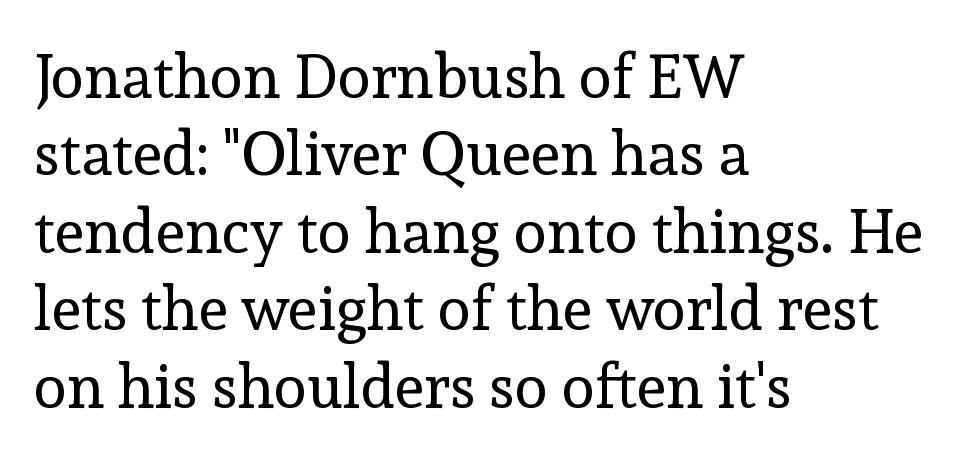
The block of text has a typical density, with ordinary space between rows. The glyphs are unaccompanied by any horizontal stroke below them. Do the letters lean? They stand straight. The face looks like a standard text weight, possibly lighter. Which margin do the lines hug? The left one — the right edge is uneven. Letter spacing: default.
